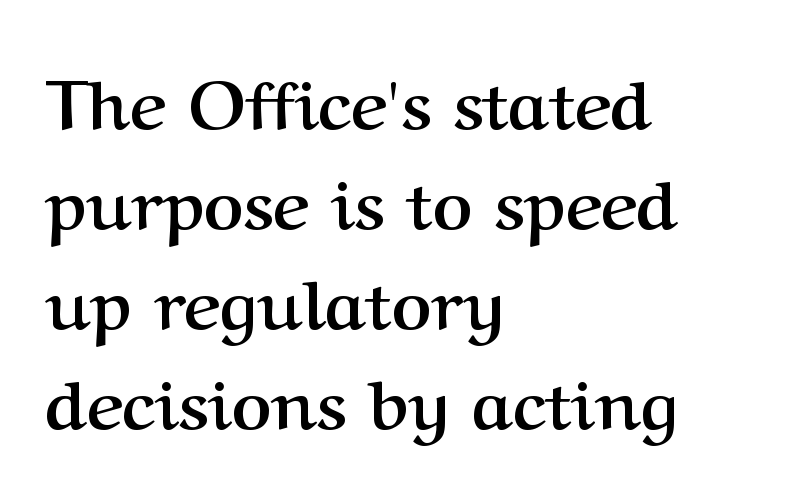
{"serif": "yes", "italic": "no", "bold": "yes", "weight": "semibold", "width": "normal", "stroke_contrast": "medium", "x_height": "medium", "monospaced": "no", "underline": "no", "align": "left", "line_spacing": "normal", "line_spacing_ratio": 1.45, "letter_spacing": "normal", "letter_spacing_em": 0.0, "glyph_px": 69}
